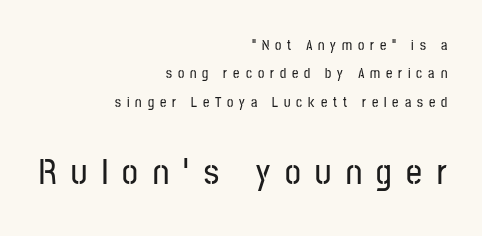
{"serif": "no", "italic": "no", "width": "condensed", "stroke_contrast": "low", "x_height": "medium", "monospaced": "no", "underline": "no", "align": "right", "line_spacing": "loose", "line_spacing_ratio": 2.02, "letter_spacing": "wide", "letter_spacing_em": 0.42, "larger_block": "second", "size_ratio": 2.5, "glyph_px": 35}
